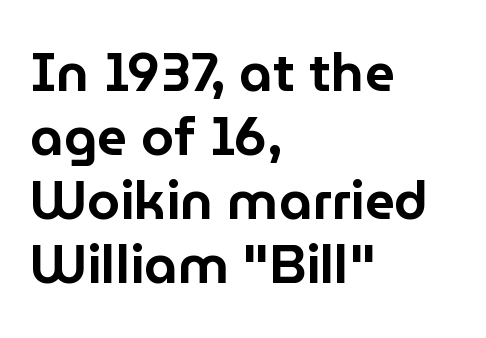
{"serif": "no", "italic": "no", "width": "normal", "stroke_contrast": "low", "x_height": "medium", "monospaced": "no", "underline": "no", "align": "left", "line_spacing_ratio": 1.21, "letter_spacing": "normal", "letter_spacing_em": 0.0, "glyph_px": 53}
